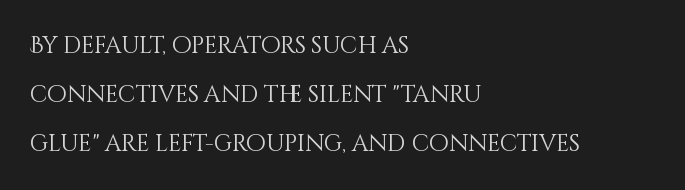
Short note: letters normally spaced. Is the type heavy? It reads as light-to-regular instead. Descenders hang freely into open space. Tall strokes in this sample are plumb rather than angled. The typesetter chose a ragged-right arrangement here.
